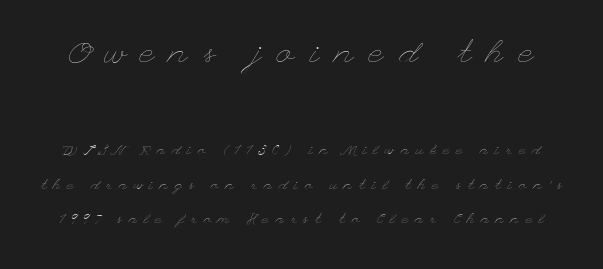
Q: Is the text bold? A: No.
Q: Is the text italic (slanted)? A: Yes.
Q: Is the text underlined? A: No.
Q: Is the spacing between letters normal or unusually wide? A: Unusually wide.
Q: Is the spacing between lines tight, normal or loose? A: Loose.
Q: Which block of text is set in a larger size, the first (top) or the second (bottom)? A: The first (top) one.
Q: Width (condensed, normal, or wide)? A: Wide.
Q: Stroke contrast? A: Low.
Q: x-height? A: Small.
